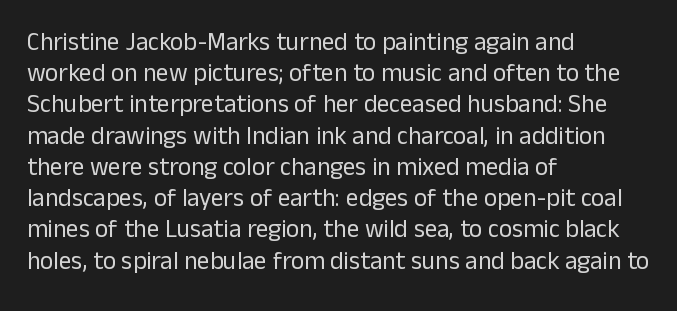
Q: Is the text bold? A: No.
Q: Is the text italic (slanted)? A: No, it is upright.
Q: Is the text underlined? A: No.
Q: How is the paragraph aligned? A: Left-aligned.
Q: Is the spacing between letters normal or unusually wide? A: Normal.
Q: Is the spacing between lines tight, normal or loose? A: Normal.
